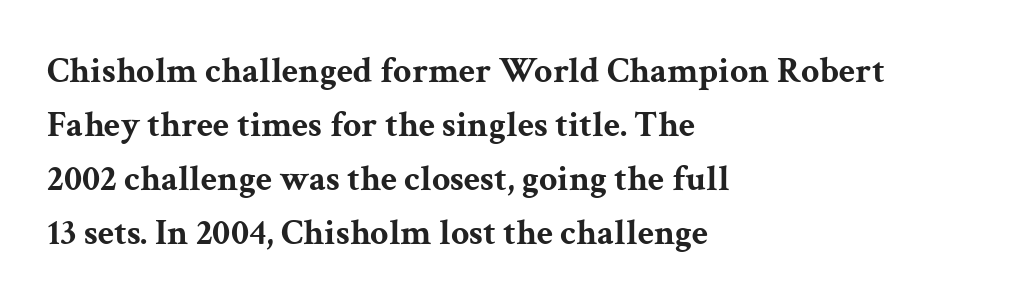
Q: Is the text bold? A: Yes.
Q: Is the text italic (slanted)? A: No, it is upright.
Q: Is the typeface a serif or a sans-serif typeface? A: Serif.
Q: Is the text underlined? A: No.
Q: How is the paragraph aligned? A: Left-aligned.
Q: Is the spacing between letters normal or unusually wide? A: Normal.
Q: Is the spacing between lines tight, normal or loose? A: Normal.
Q: Width (condensed, normal, or wide)? A: Wide.
Q: Stroke contrast? A: Medium.
Q: x-height? A: Medium.
Q: Monospaced? A: No.
